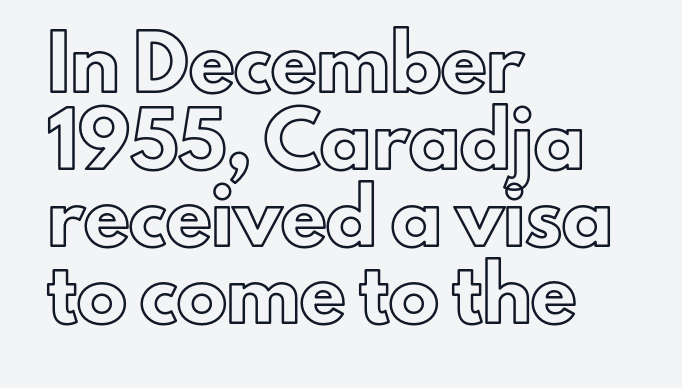
Q: Is the text italic (slanted)? A: No, it is upright.
Q: Is the text underlined? A: No.
Q: How is the paragraph aligned? A: Left-aligned.
Q: Is the spacing between letters normal or unusually wide? A: Normal.
Q: Is the spacing between lines tight, normal or loose? A: Normal.
Q: Width (condensed, normal, or wide)? A: Normal.
Q: x-height? A: Small.
Q: Monospaced? A: No.
